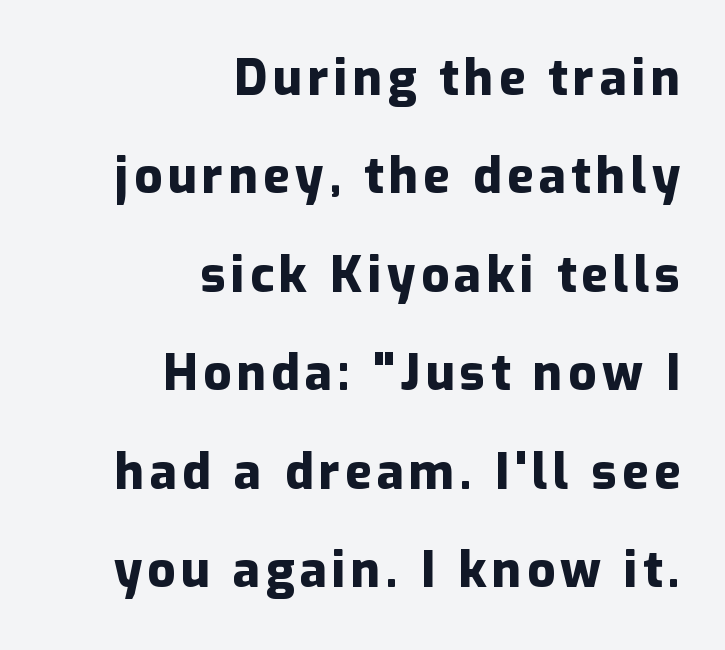
{"serif": "no", "italic": "no", "bold": "yes", "weight": "heavy", "width": "normal", "stroke_contrast": "low", "x_height": "medium", "monospaced": "no", "underline": "no", "align": "right", "line_spacing": "loose", "line_spacing_ratio": 2.01, "glyph_px": 49}
